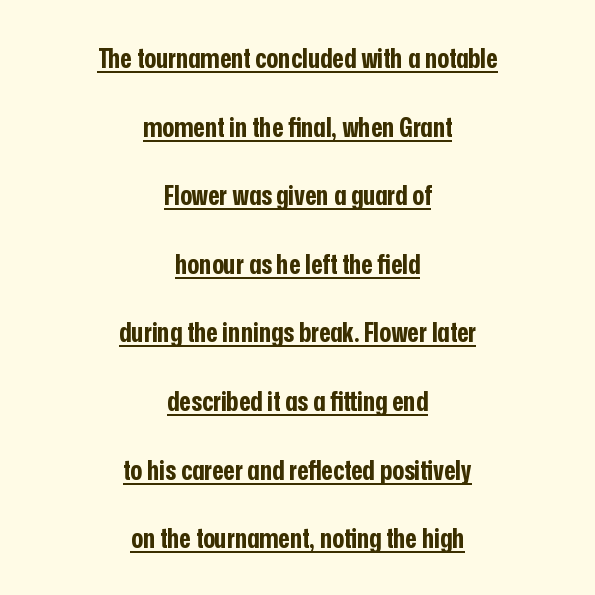
{"serif": "no", "italic": "no", "bold": "yes", "weight": "bold", "width": "condensed", "stroke_contrast": "low", "x_height": "medium", "monospaced": "no", "underline": "yes", "align": "center", "line_spacing": "loose", "line_spacing_ratio": 2.45, "letter_spacing": "normal", "letter_spacing_em": 0.0, "glyph_px": 28}
